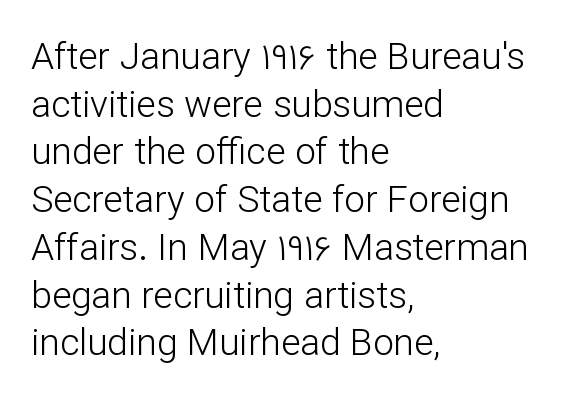
The letters advance in unequal steps, a hallmark of proportional type. Posture: straight, roman, zero tilt. This block has exactly the height ordinary leading produces. Left-aligned paragraph, ragged on the right. To sum up the face: it is a sans, with no serifs.
